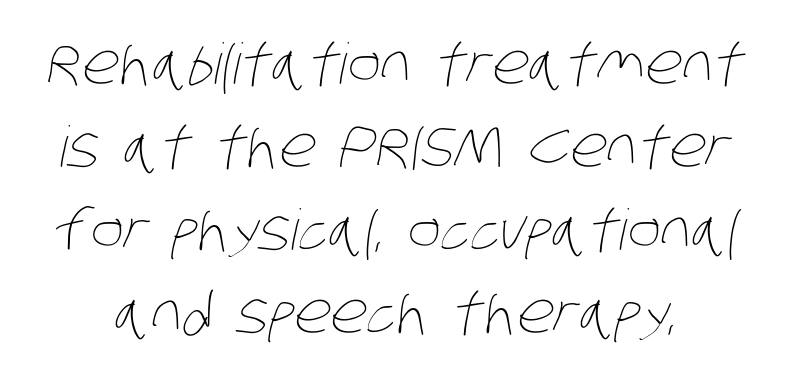
Q: Is the text bold? A: No.
Q: Is the text underlined? A: No.
Q: Is the spacing between letters normal or unusually wide? A: Normal.
Q: Is the spacing between lines tight, normal or loose? A: Normal.
Q: Width (condensed, normal, or wide)? A: Condensed.
Q: Stroke contrast? A: Low.
Q: x-height? A: Large.
Q: Monospaced? A: No.
